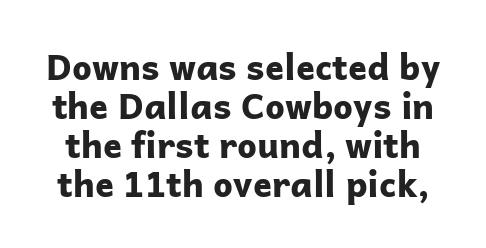
The image shows 35 px bold sans-serif type, upright; set tight line spacing (1.11x), normal letter spacing, not underlined; low stroke contrast and a medium x-height.
